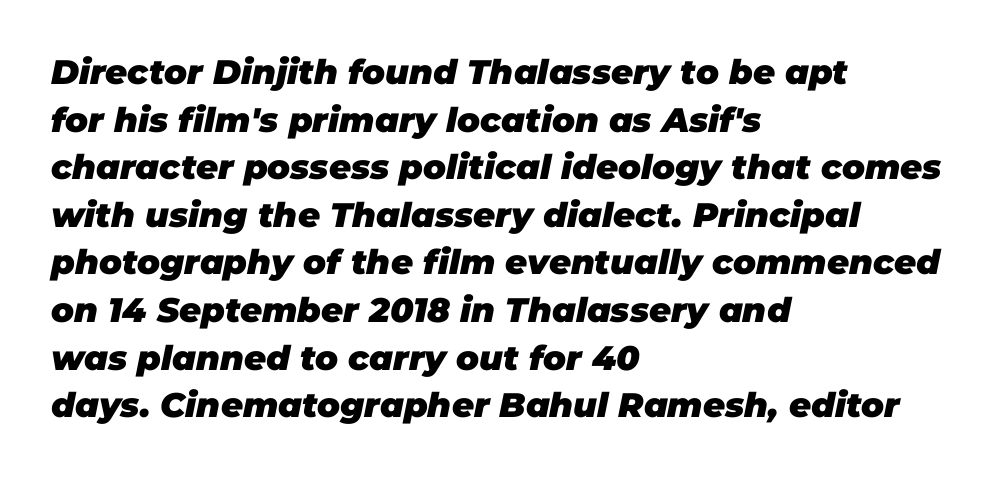
The image shows 34 px heavy type, italic (leaning right); set left-aligned, normal line spacing (1.4x), normal letter spacing, not underlined; low stroke contrast and a large x-height.
